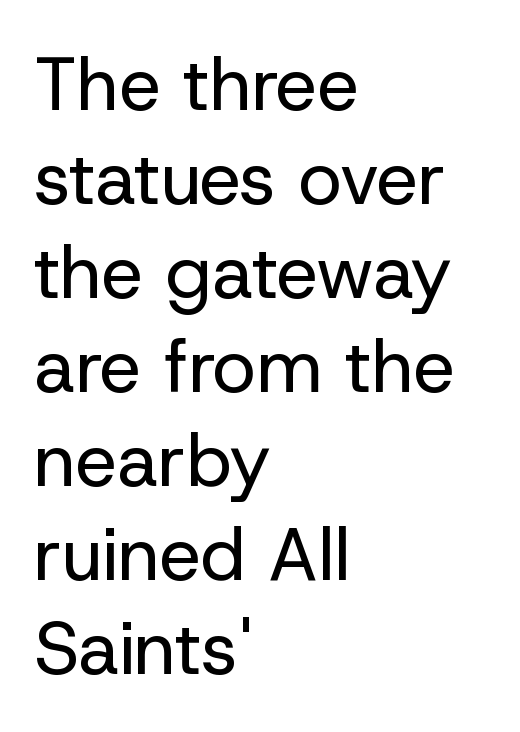
Q: Is the text bold? A: No.
Q: Is the text italic (slanted)? A: No, it is upright.
Q: Is the typeface a serif or a sans-serif typeface? A: Sans-serif.
Q: Is the text underlined? A: No.
Q: How is the paragraph aligned? A: Left-aligned.
Q: Is the spacing between letters normal or unusually wide? A: Normal.
Q: Is the spacing between lines tight, normal or loose? A: Normal.
Q: Width (condensed, normal, or wide)? A: Normal.
Q: Stroke contrast? A: Low.
Q: x-height? A: Medium.
Q: Monospaced? A: No.
